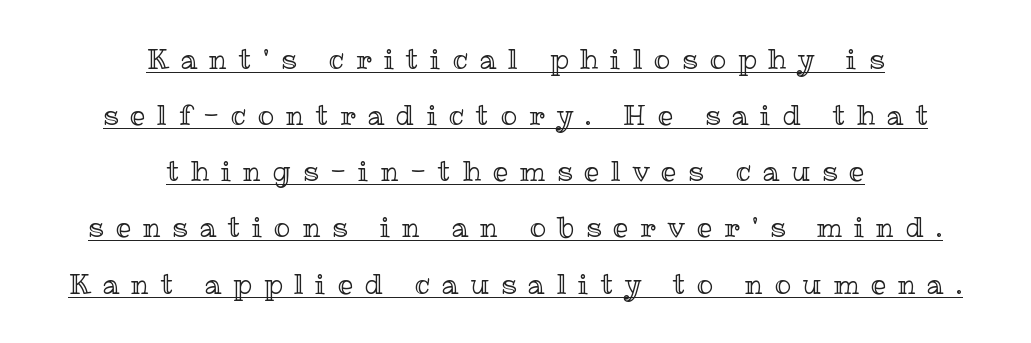
The image shows 27 px text type, upright; set centered, loose line spacing (2.08x), unusually wide letter spacing (+0.44 em), underlined.
